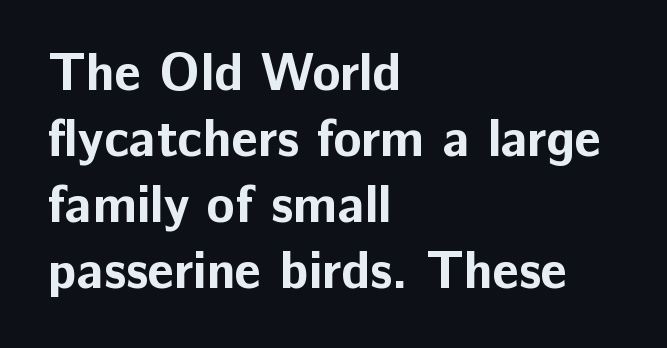
The image shows 52 px bold sans-serif type, upright; set left-aligned, normal line spacing (1.27x), normal letter spacing, not underlined; low stroke contrast and a medium x-height.
